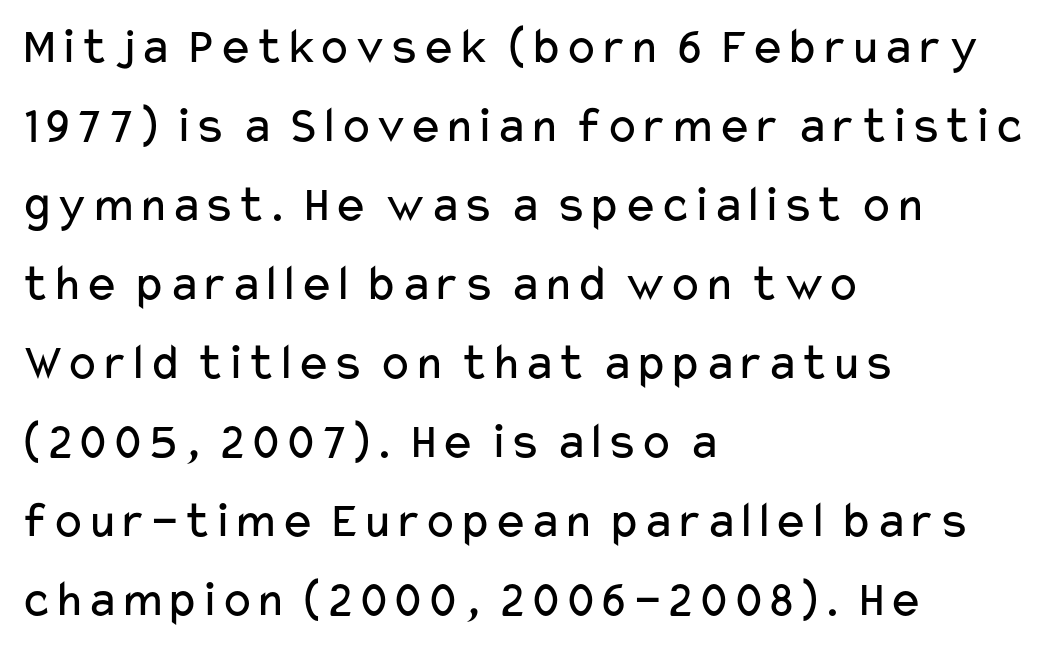
Q: Is the text bold? A: No.
Q: Is the text italic (slanted)? A: No, it is upright.
Q: Is the typeface a serif or a sans-serif typeface? A: Sans-serif.
Q: Is the text underlined? A: No.
Q: How is the paragraph aligned? A: Left-aligned.
Q: Is the spacing between letters normal or unusually wide? A: Normal.
Q: Is the spacing between lines tight, normal or loose? A: Normal.
Q: Width (condensed, normal, or wide)? A: Wide.
Q: Stroke contrast? A: Low.
Q: x-height? A: Medium.
Q: Monospaced? A: No.
